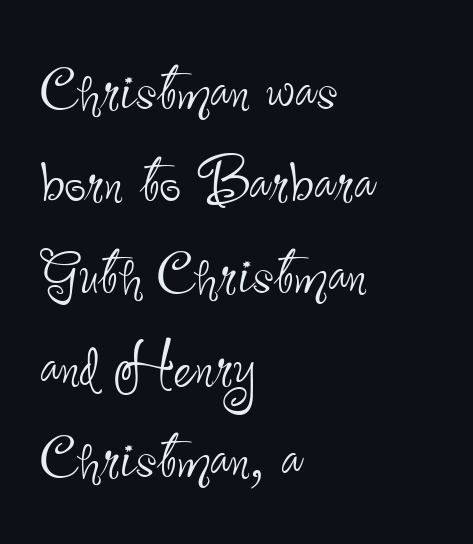
Q: Is the text bold? A: No.
Q: Is the text italic (slanted)? A: Yes.
Q: Is the typeface a serif or a sans-serif typeface? A: Sans-serif.
Q: Is the text underlined? A: No.
Q: How is the paragraph aligned? A: Left-aligned.
Q: Is the spacing between letters normal or unusually wide? A: Normal.
Q: Width (condensed, normal, or wide)? A: Condensed.
Q: Stroke contrast? A: Low.
Q: x-height? A: Small.
Q: Monospaced? A: No.
